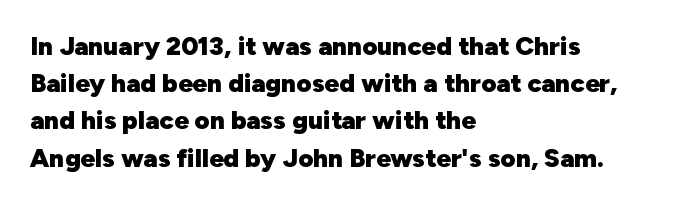
Q: Is the text bold? A: Yes.
Q: Is the text italic (slanted)? A: No, it is upright.
Q: Is the text underlined? A: No.
Q: How is the paragraph aligned? A: Left-aligned.
Q: Is the spacing between letters normal or unusually wide? A: Normal.
Q: Is the spacing between lines tight, normal or loose? A: Normal.
